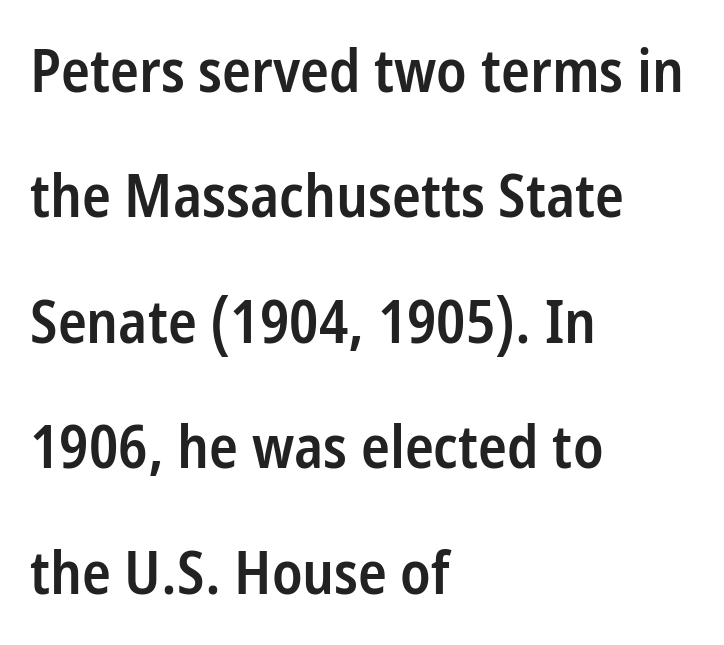
Q: Is the text bold? A: Semi-bold.
Q: Is the text italic (slanted)? A: No, it is upright.
Q: Is the typeface a serif or a sans-serif typeface? A: Sans-serif.
Q: Is the text underlined? A: No.
Q: How is the paragraph aligned? A: Left-aligned.
Q: Is the spacing between letters normal or unusually wide? A: Normal.
Q: Is the spacing between lines tight, normal or loose? A: Loose.
Q: Width (condensed, normal, or wide)? A: Condensed.
Q: Stroke contrast? A: Low.
Q: x-height? A: Medium.
Q: Monospaced? A: No.
